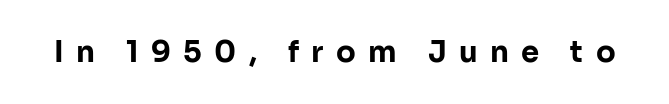
Q: Is the text bold? A: Yes.
Q: Is the text italic (slanted)? A: No, it is upright.
Q: Is the typeface a serif or a sans-serif typeface? A: Sans-serif.
Q: Is the text underlined? A: No.
Q: Is the spacing between letters normal or unusually wide? A: Unusually wide.
Q: Width (condensed, normal, or wide)? A: Normal.
Q: Stroke contrast? A: Low.
Q: x-height? A: Medium.
Q: Monospaced? A: No.
